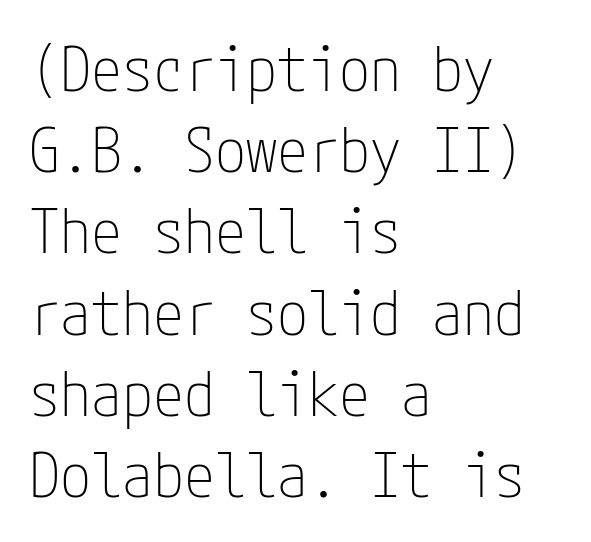
The image shows 62 px thin, condensed sans-serif type, upright; set left-aligned, normal line spacing (1.31x), normal letter spacing, not underlined; low stroke contrast and a medium x-height.
